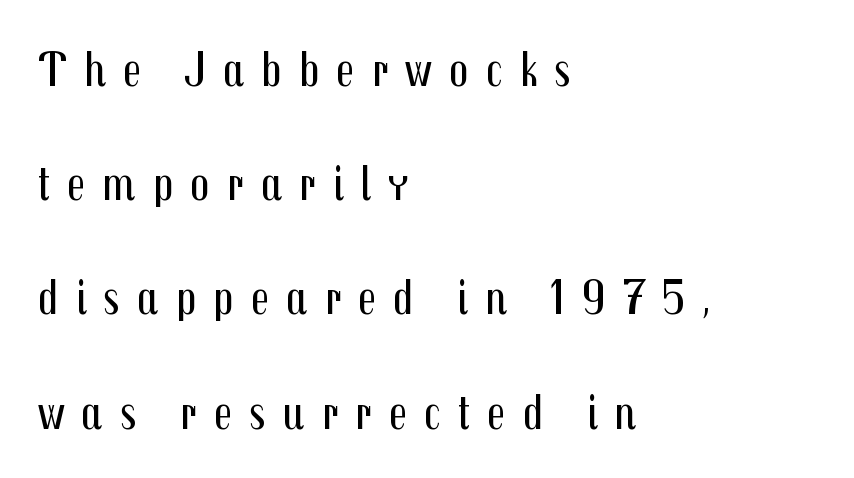
Q: Is the text bold? A: No.
Q: Is the text italic (slanted)? A: No, it is upright.
Q: Is the typeface a serif or a sans-serif typeface? A: Sans-serif.
Q: Is the text underlined? A: No.
Q: How is the paragraph aligned? A: Left-aligned.
Q: Is the spacing between letters normal or unusually wide? A: Unusually wide.
Q: Is the spacing between lines tight, normal or loose? A: Loose.
Q: Width (condensed, normal, or wide)? A: Condensed.
Q: Stroke contrast? A: Medium.
Q: x-height? A: Medium.
Q: Monospaced? A: No.
